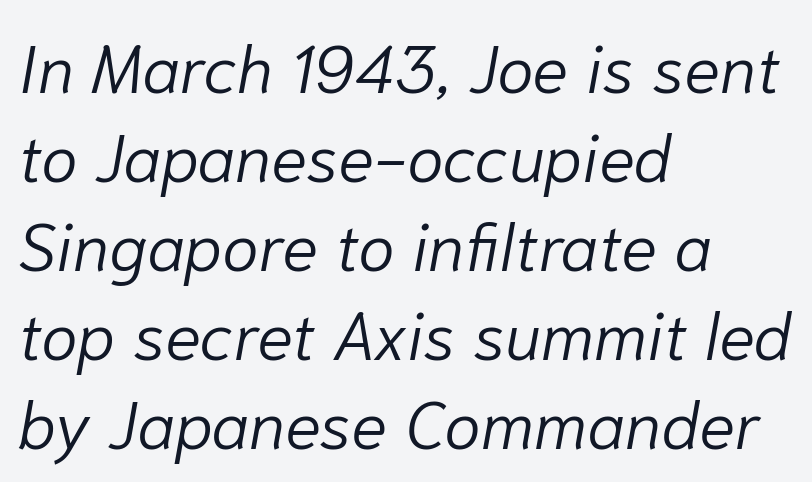
The image shows 67 px light type, italic (leaning right); set left-aligned, normal line spacing (1.33x), normal letter spacing, not underlined; low stroke contrast and a medium x-height.
